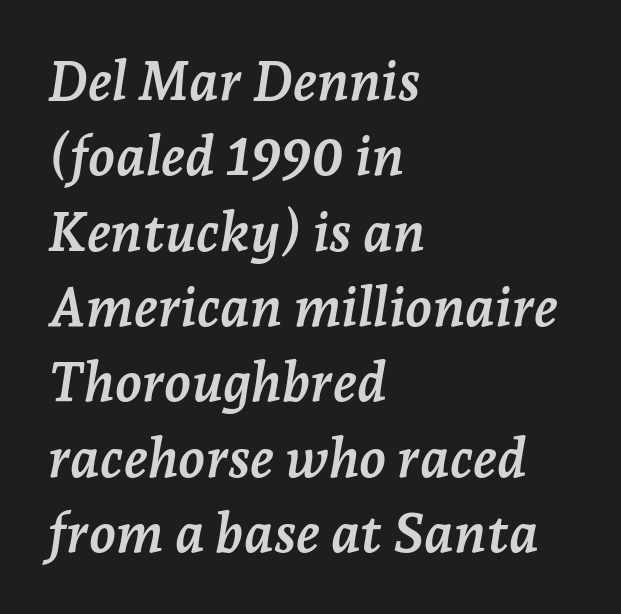
The image shows 55 px semibold serif type, italic (leaning right); set left-aligned, normal line spacing (1.37x), normal letter spacing, not underlined; low stroke contrast and a medium x-height.
